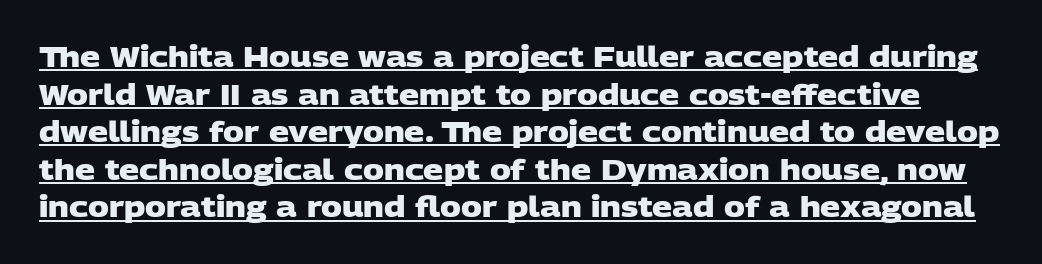
Decoration check: the copy is underlined. Words appear dense and cohesive because spacing is normal. Typesetter's note: full bold, strokes at maximum text heaviness. Each letter keeps its own natural width here, so spacing adapts to shape. The passage shown stacks its lines at a standard gap.
